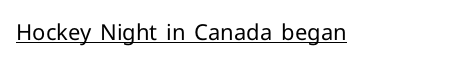
The image shows 22 px text type, upright; set normal letter spacing, underlined.
